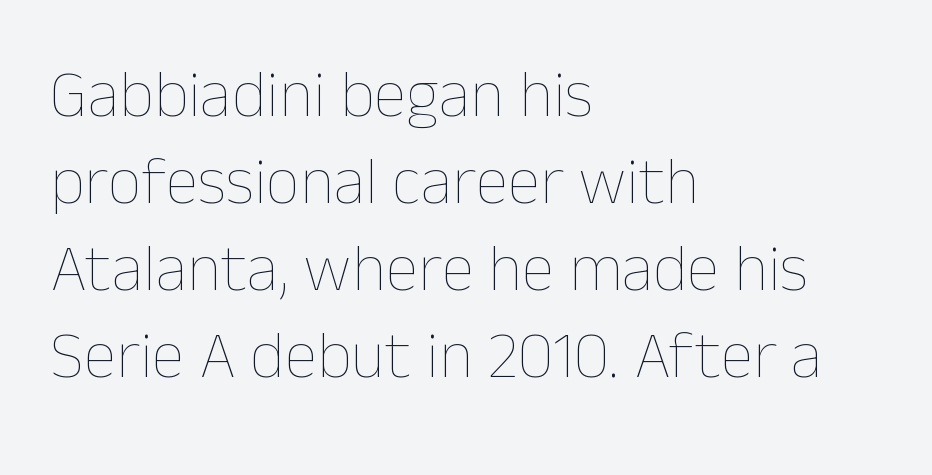
The cut favours lightness, reaching ordinary text weight at its darkest. Honestly, the row spacing looks completely unremarkable. The compositor pushed each line to the left boundary. Varying glyph widths throughout — classic text-font behaviour.
